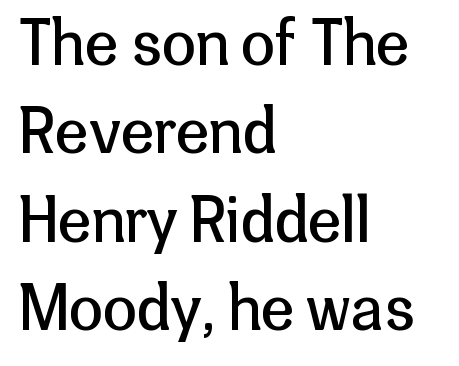
Rendered with straight, roman letterforms. You could not count columns in this text — the font is proportionally spaced. One-word summary of the alignment: left. The passage shown is not underscored anywhere.
